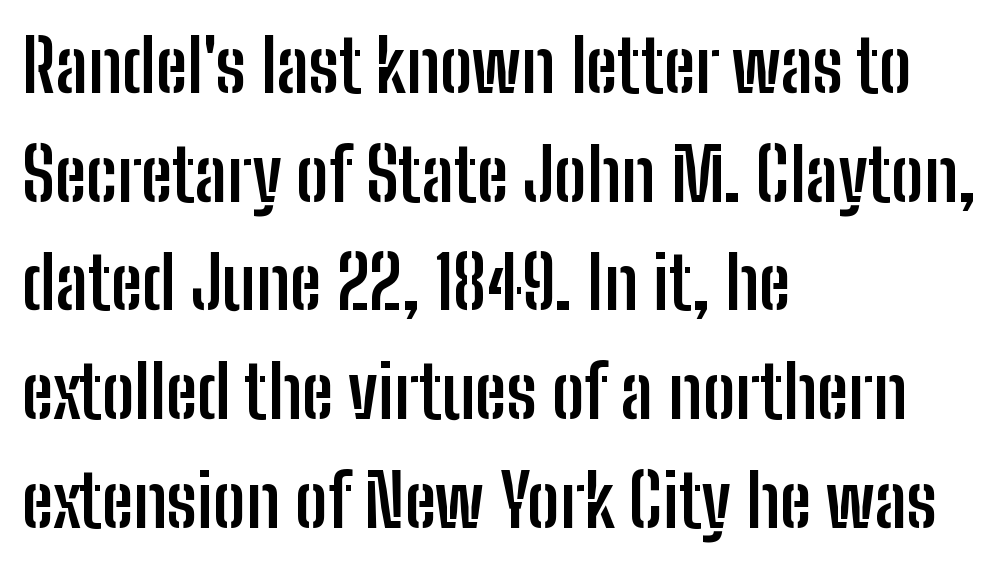
The image shows 72 px semibold, condensed sans-serif type, upright; set left-aligned, normal line spacing (1.51x), normal letter spacing, not underlined; low stroke contrast and a medium x-height.
